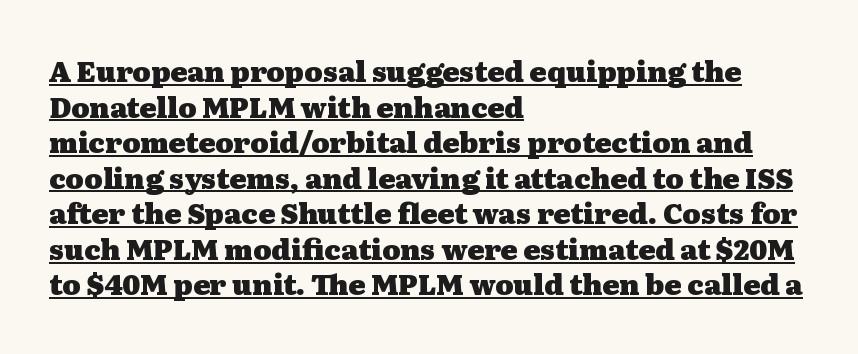
The image shows 28 px heavy, wide serif type, upright; set left-aligned, normal line spacing (1.27x), normal letter spacing, underlined; medium stroke contrast and a medium x-height.
